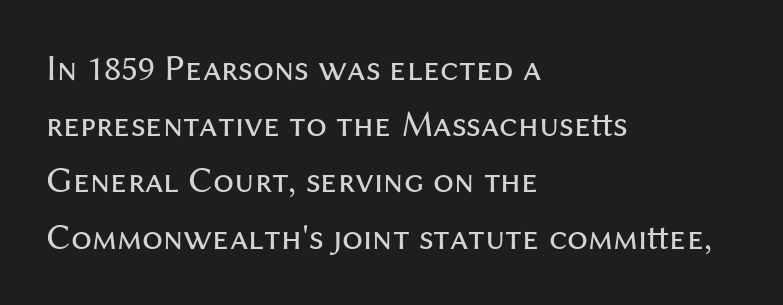
The letters sit at their default tracking, neither squeezed nor spread. Is this a fixed-width face? No — the glyphs have proportional, varying widths. The letters stand straight up with perfectly vertical stems. Plain, unruled lines of type.
